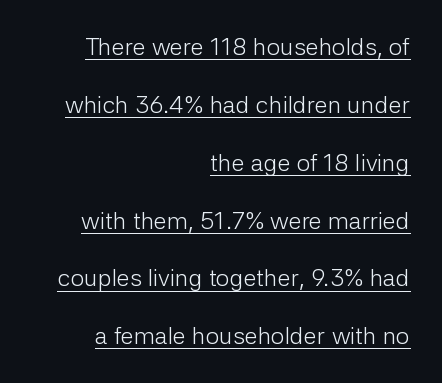
{"italic": "no", "bold": "no", "underline": "yes", "align": "right", "line_spacing": "loose", "line_spacing_ratio": 2.41, "letter_spacing": "normal", "letter_spacing_em": 0.0, "glyph_px": 24}
